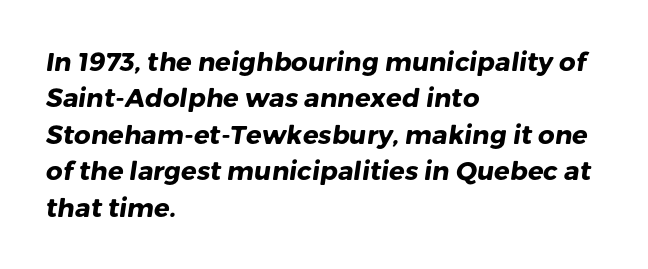
The space between consecutive lines is moderate. The paragraph has a hard left edge and a soft right edge. Descender tails drop into unmarked territory. As a designer I'd log this as weight 700, bold.
